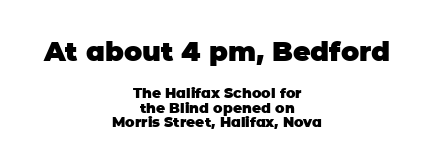
Q: Is the text bold? A: Yes.
Q: Is the text italic (slanted)? A: No, it is upright.
Q: Is the text underlined? A: No.
Q: How is the paragraph aligned? A: Centered.
Q: Is the spacing between letters normal or unusually wide? A: Normal.
Q: Is the spacing between lines tight, normal or loose? A: Tight.
Q: Which block of text is set in a larger size, the first (top) or the second (bottom)? A: The first (top) one.
